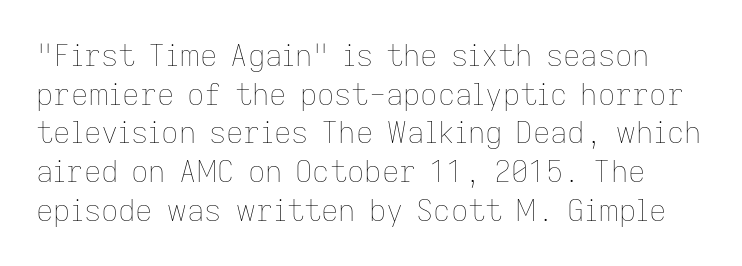
{"italic": "no", "bold": "no", "weight": "thin", "width": "normal", "stroke_contrast": "low", "x_height": "medium", "monospaced": "no", "underline": "no", "line_spacing": "normal", "line_spacing_ratio": 1.29, "letter_spacing": "normal", "letter_spacing_em": 0.0, "glyph_px": 30}
